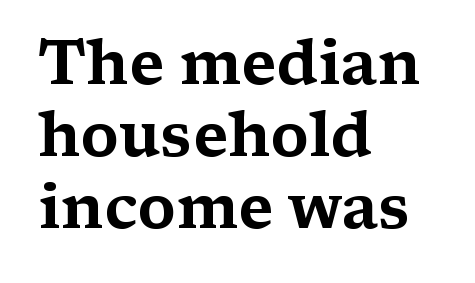
{"serif": "yes", "italic": "no", "width": "wide", "stroke_contrast": "medium", "x_height": "medium", "monospaced": "no", "underline": "no", "align": "left", "line_spacing_ratio": 1.16, "letter_spacing": "normal", "letter_spacing_em": 0.0, "glyph_px": 62}
